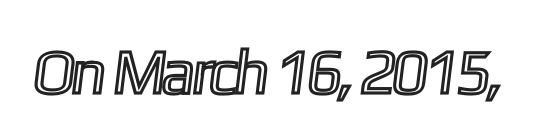
You could not count columns in this text — the font is proportionally spaced. Compared with typical body copy, the letter spacing here is the same. A bare baseline throughout the passage.
